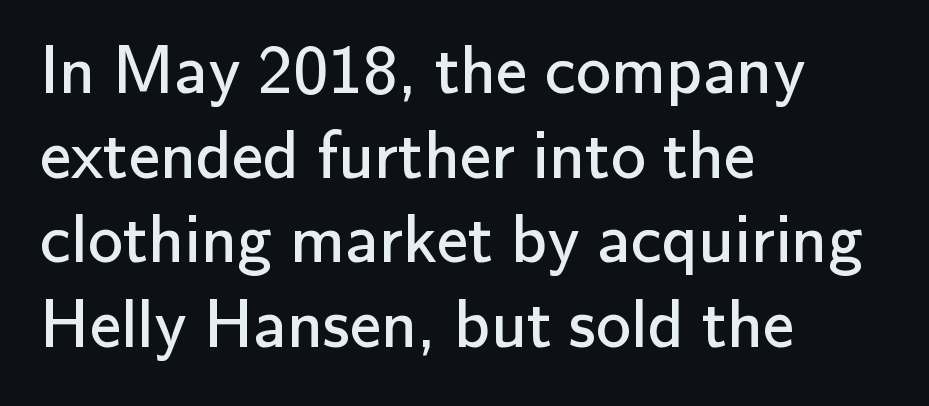
Q: Is the text bold? A: No.
Q: Is the text italic (slanted)? A: No, it is upright.
Q: Is the typeface a serif or a sans-serif typeface? A: Sans-serif.
Q: Is the text underlined? A: No.
Q: How is the paragraph aligned? A: Left-aligned.
Q: Is the spacing between letters normal or unusually wide? A: Normal.
Q: Width (condensed, normal, or wide)? A: Normal.
Q: Stroke contrast? A: Low.
Q: x-height? A: Small.
Q: Monospaced? A: No.
